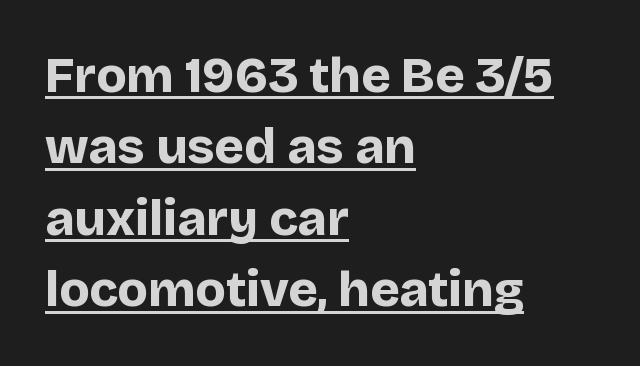
Q: Is the text bold? A: Yes.
Q: Is the text italic (slanted)? A: No, it is upright.
Q: Is the typeface a serif or a sans-serif typeface? A: Sans-serif.
Q: Is the text underlined? A: Yes.
Q: How is the paragraph aligned? A: Left-aligned.
Q: Is the spacing between letters normal or unusually wide? A: Normal.
Q: Is the spacing between lines tight, normal or loose? A: Normal.
Q: Width (condensed, normal, or wide)? A: Normal.
Q: Stroke contrast? A: Low.
Q: x-height? A: Large.
Q: Monospaced? A: No.
